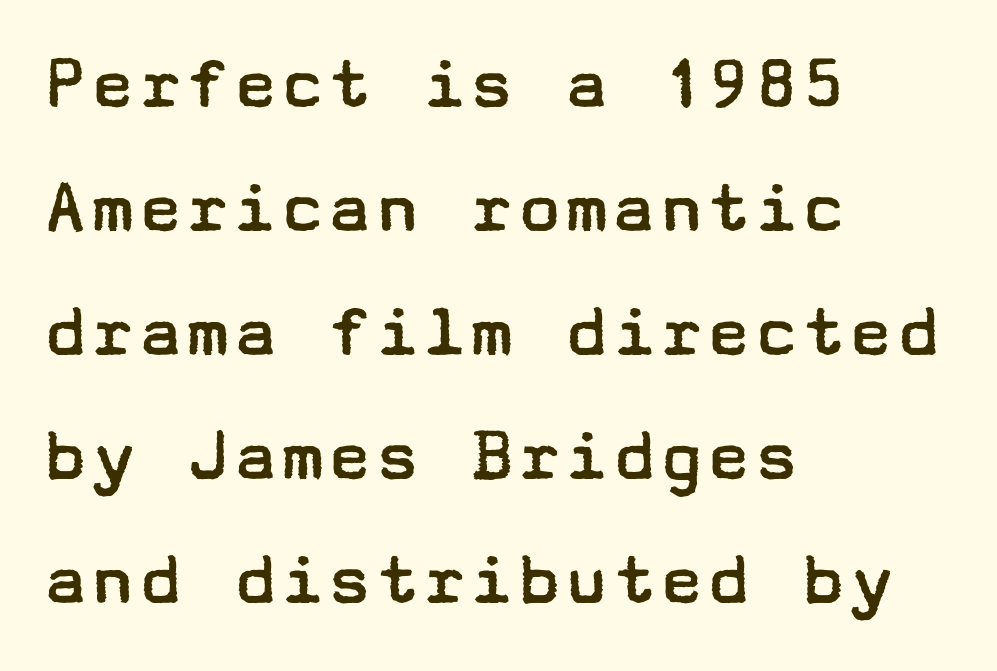
Q: Is the text bold? A: No.
Q: Is the text italic (slanted)? A: No, it is upright.
Q: Is the typeface a serif or a sans-serif typeface? A: Sans-serif.
Q: Is the text underlined? A: No.
Q: How is the paragraph aligned? A: Left-aligned.
Q: Is the spacing between letters normal or unusually wide? A: Normal.
Q: Is the spacing between lines tight, normal or loose? A: Normal.
Q: Width (condensed, normal, or wide)? A: Wide.
Q: Stroke contrast? A: Low.
Q: x-height? A: Medium.
